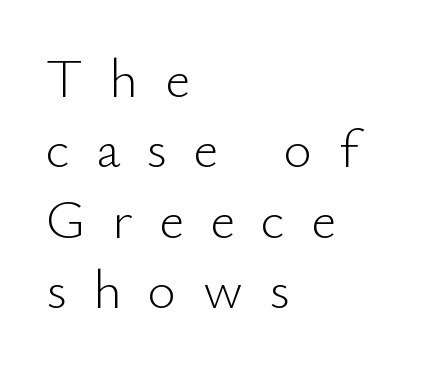
The passage shown is typeset with a sans-serif family. Horizontal alignment here is leftward, the default for most running prose. The string is rendered with underlining switched off. Spacing verdict: proportional, widths tailored to each character.
